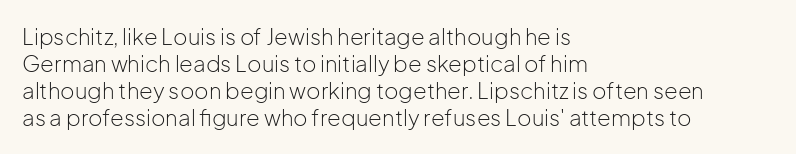
The image shows 22 px text type, upright; set left-aligned, line spacing 1.23x, normal letter spacing, not underlined.
